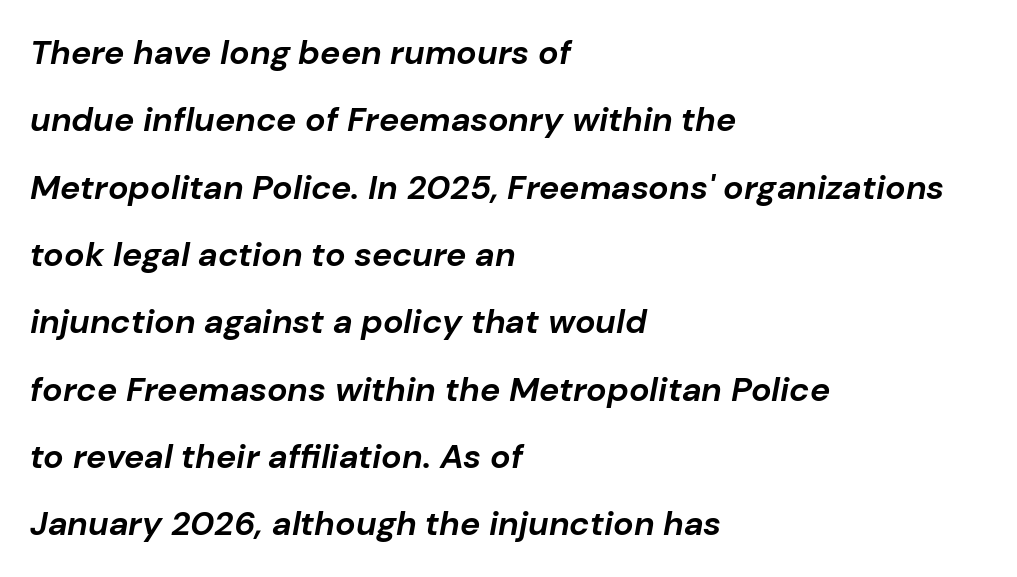
{"italic": "yes", "lean": "right", "slant_degrees": 10, "bold": "yes", "weight": "bold", "width": "normal", "stroke_contrast": "low", "x_height": "medium", "monospaced": "no", "underline": "no", "align": "left", "line_spacing": "loose", "line_spacing_ratio": 1.98, "letter_spacing": "normal", "letter_spacing_em": 0.0, "glyph_px": 34}
